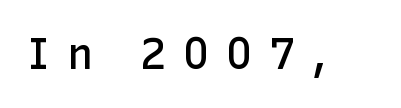
A typesetter would call this heavily tracked-out type. Looks like regular typesetting: each glyph gets only the width it needs. This sample uses a sans-serif face. This is roman type, the default non-slanted kind. What weight is shown? A semibold, between regular and bold.
